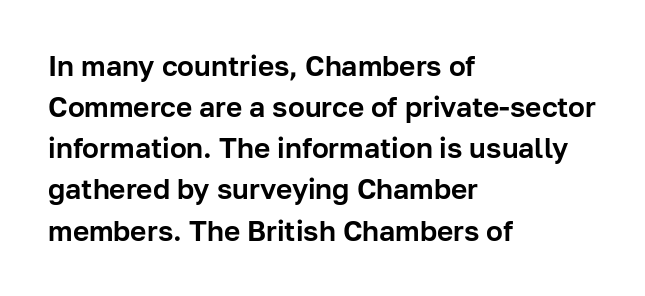
{"serif": "no", "italic": "no", "width": "normal", "stroke_contrast": "low", "x_height": "medium", "monospaced": "no", "underline": "no", "align": "left", "line_spacing": "normal", "line_spacing_ratio": 1.47, "letter_spacing": "normal", "letter_spacing_em": 0.0, "glyph_px": 28}
